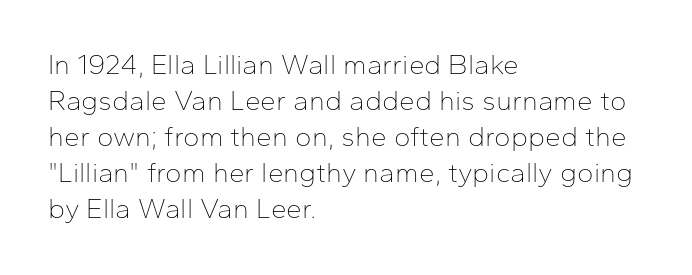
The image shows 28 px thin sans-serif type, upright; set left-aligned, normal line spacing (1.29x), normal letter spacing, not underlined; low stroke contrast and a medium x-height.
